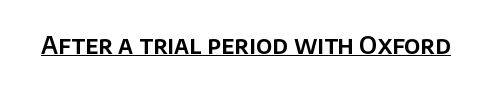
Default kerning and tracking; the words read as compact shapes. Notice how the stems are strictly vertical — no italics here. The glyphs are accompanied by a horizontal stroke just below them.
